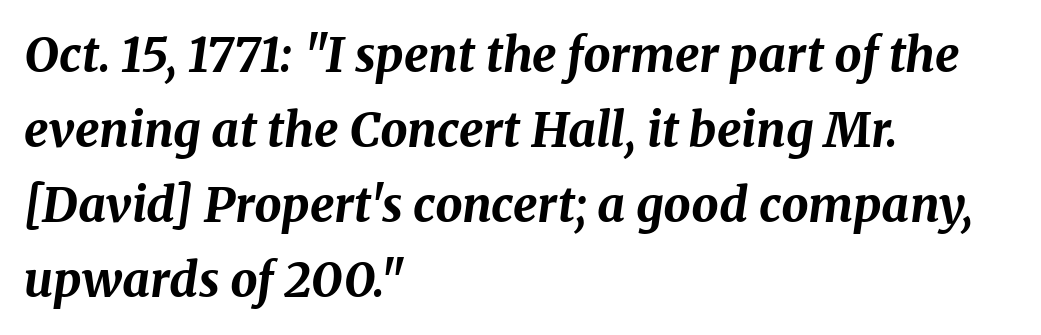
{"italic": "yes", "lean": "right", "slant_degrees": 8, "bold": "yes", "weight": "bold", "width": "normal", "stroke_contrast": "medium", "x_height": "medium", "monospaced": "no", "underline": "no", "align": "left", "line_spacing": "normal", "line_spacing_ratio": 1.56, "letter_spacing": "normal", "letter_spacing_em": 0.0, "glyph_px": 48}
